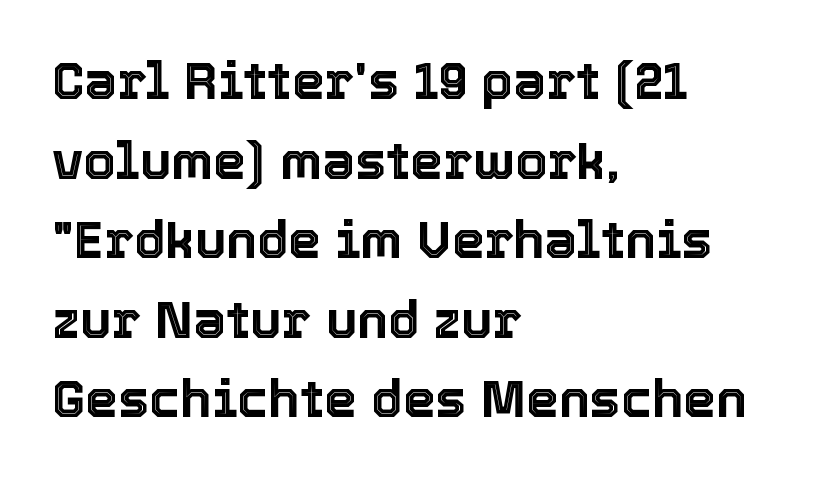
{"italic": "no", "width": "normal", "x_height": "medium", "monospaced": "no", "underline": "no", "align": "left", "line_spacing": "normal", "line_spacing_ratio": 1.53, "letter_spacing": "normal", "letter_spacing_em": 0.0, "glyph_px": 52}
